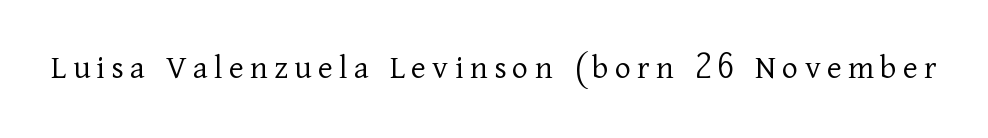
The passage shown is not bold in any degree. The lettering stays uniformly vertical, giving the passage a roman look. Think of a printed novel: that variable character pitch is what you see here. The letters carry serifs — small finishing strokes at the ends of their stems. Beneath every word, the page is bare.
